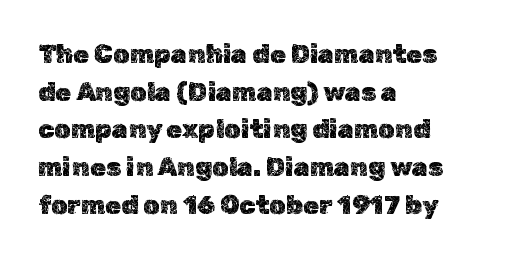
The image shows 26 px text type, upright; set left-aligned, normal line spacing (1.45x), normal letter spacing, not underlined.
